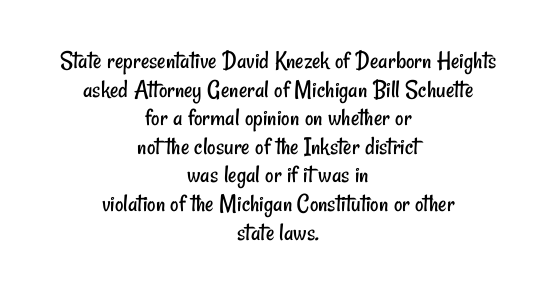
The image shows 26 px text type; set centered, tight line spacing (1.1x), normal letter spacing, not underlined.
